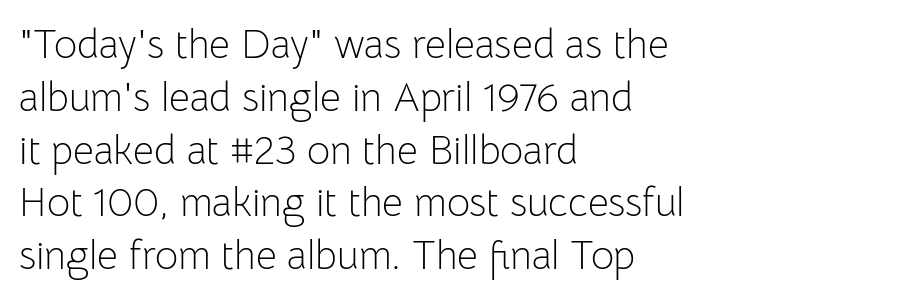
The image shows 40 px light sans-serif type, upright; set left-aligned, normal line spacing (1.32x), normal letter spacing, not underlined; low stroke contrast and a medium x-height.
